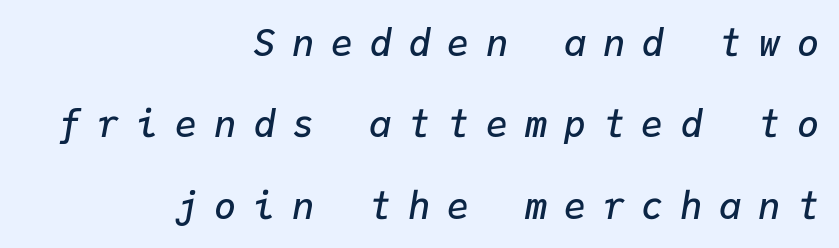
{"italic": "yes", "lean": "right", "slant_degrees": 9, "bold": "semi", "weight": "semibold", "width": "normal", "stroke_contrast": "low", "x_height": "medium", "monospaced": "yes", "underline": "no", "align": "right", "line_spacing": "loose", "line_spacing_ratio": 2.2, "letter_spacing": "wide", "letter_spacing_em": 0.45, "glyph_px": 37}
